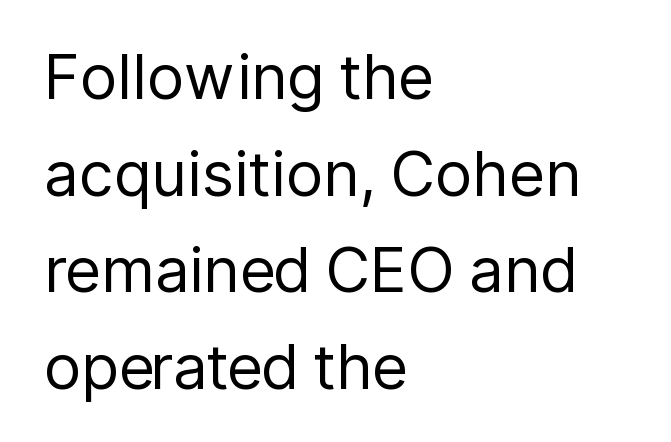
Q: Is the text bold? A: No.
Q: Is the text italic (slanted)? A: No, it is upright.
Q: Is the typeface a serif or a sans-serif typeface? A: Sans-serif.
Q: Is the text underlined? A: No.
Q: How is the paragraph aligned? A: Left-aligned.
Q: Is the spacing between letters normal or unusually wide? A: Normal.
Q: Is the spacing between lines tight, normal or loose? A: Normal.
Q: Width (condensed, normal, or wide)? A: Normal.
Q: Stroke contrast? A: Low.
Q: x-height? A: Medium.
Q: Monospaced? A: No.
